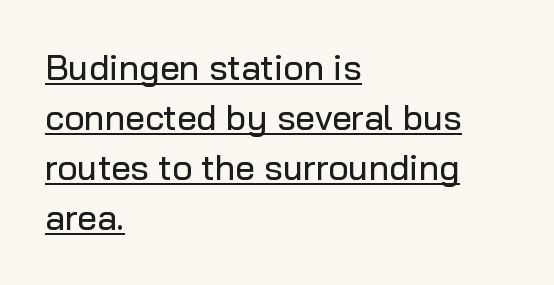
Q: Is the text italic (slanted)? A: No, it is upright.
Q: Is the typeface a serif or a sans-serif typeface? A: Sans-serif.
Q: Is the text underlined? A: Yes.
Q: How is the paragraph aligned? A: Left-aligned.
Q: Is the spacing between letters normal or unusually wide? A: Normal.
Q: Is the spacing between lines tight, normal or loose? A: Normal.
Q: Width (condensed, normal, or wide)? A: Normal.
Q: Stroke contrast? A: Low.
Q: x-height? A: Medium.
Q: Monospaced? A: No.
